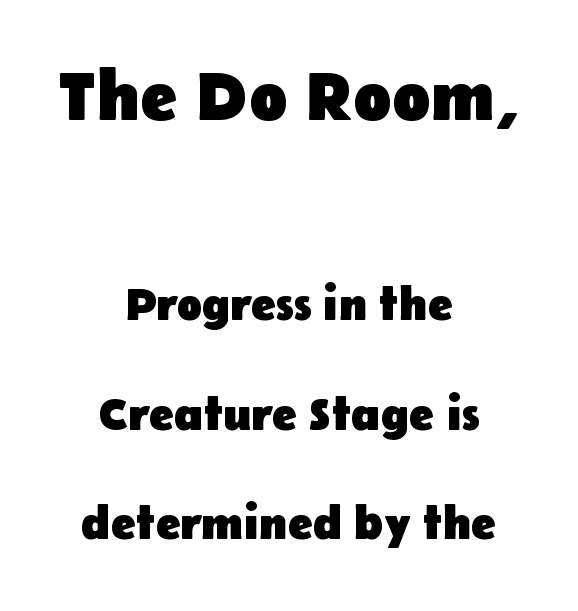
Q: Is the text bold? A: Yes.
Q: Is the text italic (slanted)? A: No, it is upright.
Q: Is the typeface a serif or a sans-serif typeface? A: Sans-serif.
Q: Is the text underlined? A: No.
Q: How is the paragraph aligned? A: Centered.
Q: Is the spacing between letters normal or unusually wide? A: Normal.
Q: Is the spacing between lines tight, normal or loose? A: Loose.
Q: Which block of text is set in a larger size, the first (top) or the second (bottom)? A: The first (top) one.
Q: Width (condensed, normal, or wide)? A: Normal.
Q: Stroke contrast? A: Low.
Q: x-height? A: Medium.
Q: Monospaced? A: No.
